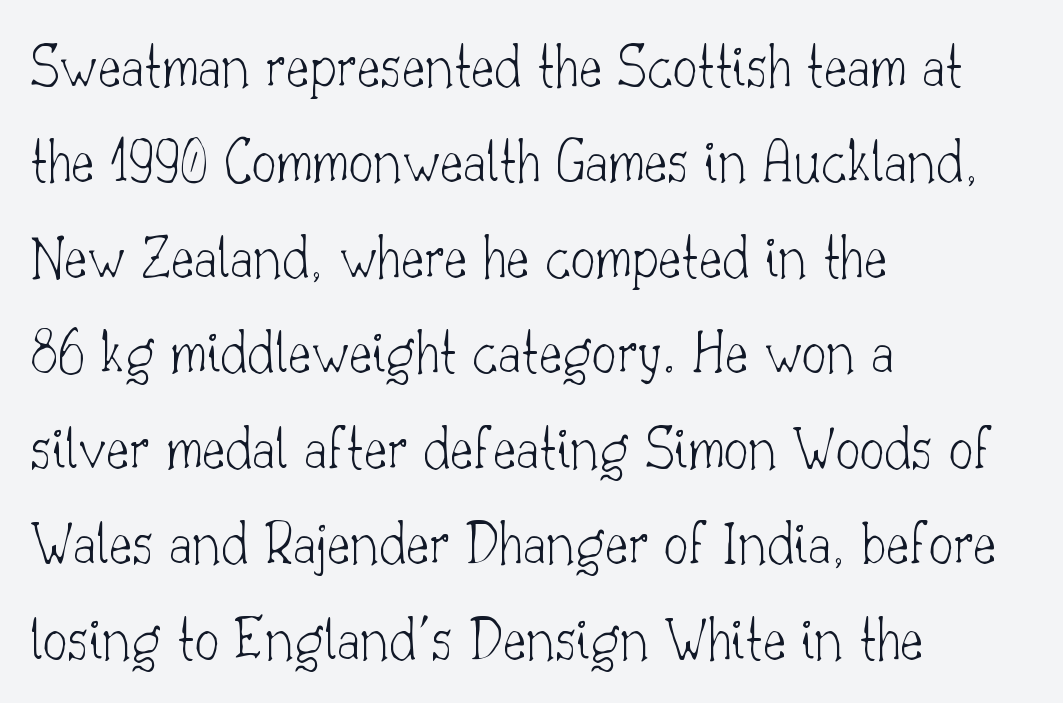
The image shows 62 px thin serif type, upright; set left-aligned, normal line spacing (1.54x), normal letter spacing, not underlined; low stroke contrast and a small x-height.
